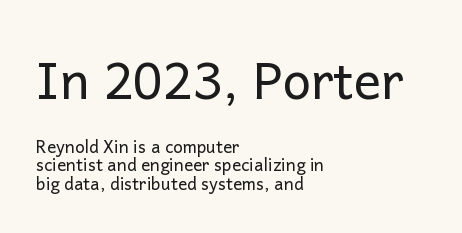
Q: Is the text bold? A: No.
Q: Is the text italic (slanted)? A: No, it is upright.
Q: Is the typeface a serif or a sans-serif typeface? A: Sans-serif.
Q: Is the text underlined? A: No.
Q: How is the paragraph aligned? A: Left-aligned.
Q: Is the spacing between letters normal or unusually wide? A: Normal.
Q: Is the spacing between lines tight, normal or loose? A: Tight.
Q: Which block of text is set in a larger size, the first (top) or the second (bottom)? A: The first (top) one.
Q: Width (condensed, normal, or wide)? A: Normal.
Q: Stroke contrast? A: Low.
Q: x-height? A: Medium.
Q: Monospaced? A: No.
